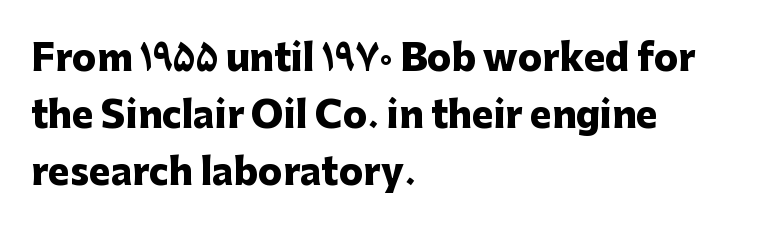
Q: Is the text bold? A: Yes.
Q: Is the text italic (slanted)? A: No, it is upright.
Q: Is the typeface a serif or a sans-serif typeface? A: Sans-serif.
Q: Is the text underlined? A: No.
Q: How is the paragraph aligned? A: Left-aligned.
Q: Is the spacing between letters normal or unusually wide? A: Normal.
Q: Is the spacing between lines tight, normal or loose? A: Normal.
Q: Width (condensed, normal, or wide)? A: Normal.
Q: Stroke contrast? A: Low.
Q: x-height? A: Medium.
Q: Monospaced? A: No.
